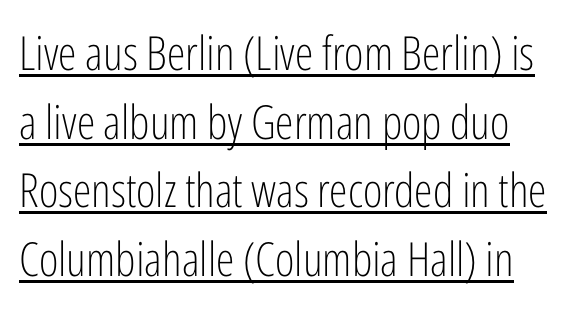
The image shows 47 px light, condensed sans-serif type, upright; set normal line spacing (1.46x), normal letter spacing, underlined; low stroke contrast and a medium x-height.
